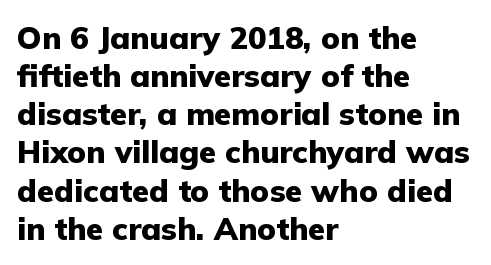
{"serif": "no", "italic": "no", "bold": "yes", "weight": "heavy", "width": "normal", "stroke_contrast": "low", "x_height": "medium", "monospaced": "no", "underline": "no", "align": "left", "line_spacing_ratio": 1.23, "letter_spacing": "normal", "letter_spacing_em": 0.0, "glyph_px": 31}
